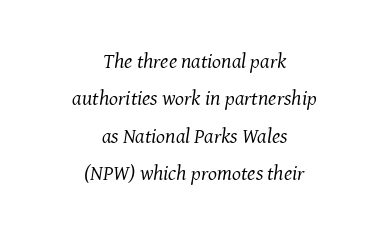
{"italic": "yes", "lean": "right", "slant_degrees": 7, "bold": "no", "underline": "no", "align": "center", "line_spacing_ratio": 1.78, "letter_spacing": "normal", "letter_spacing_em": 0.0, "glyph_px": 21}
